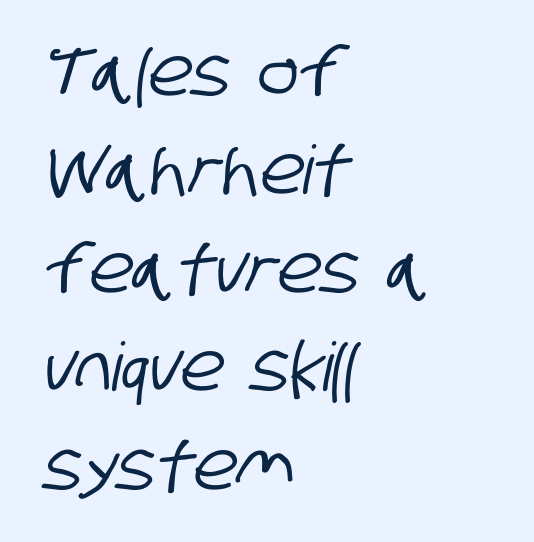
Q: Is the typeface a serif or a sans-serif typeface? A: Sans-serif.
Q: Is the text underlined? A: No.
Q: How is the paragraph aligned? A: Left-aligned.
Q: Is the spacing between letters normal or unusually wide? A: Normal.
Q: Is the spacing between lines tight, normal or loose? A: Normal.
Q: Width (condensed, normal, or wide)? A: Condensed.
Q: Stroke contrast? A: Low.
Q: x-height? A: Large.
Q: Monospaced? A: No.
